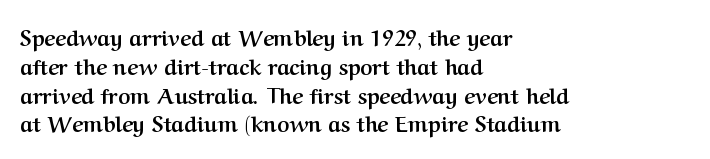
{"italic": "no", "bold": "yes", "underline": "no", "align": "left", "line_spacing": "normal", "line_spacing_ratio": 1.37, "letter_spacing": "normal", "letter_spacing_em": 0.0, "glyph_px": 21}
